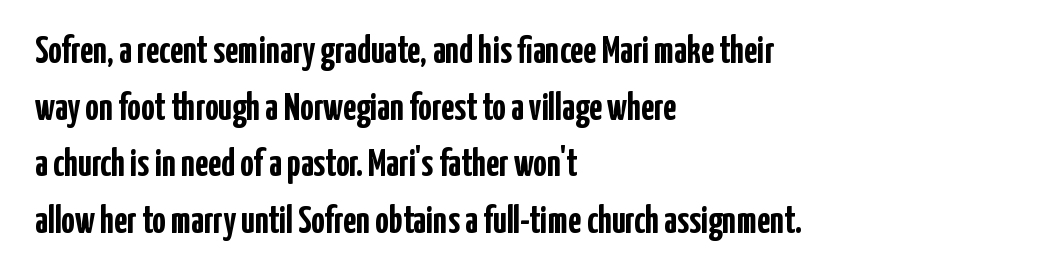
The image shows 38 px semibold, condensed sans-serif type, upright; set left-aligned, normal line spacing (1.49x), normal letter spacing, not underlined; low stroke contrast and a medium x-height.
